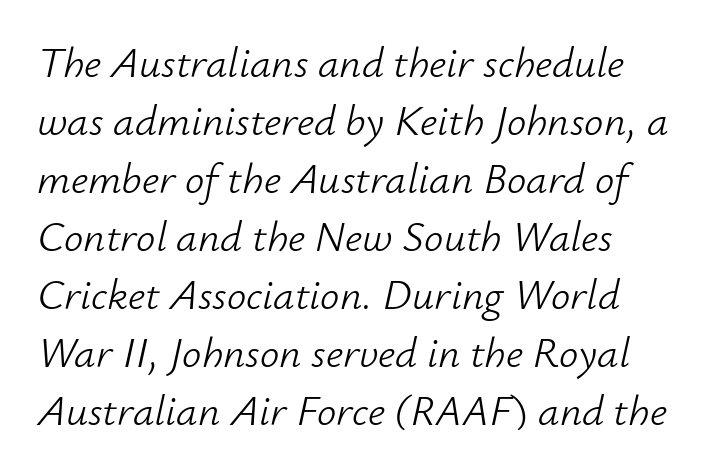
Q: Is the text bold? A: No.
Q: Is the text italic (slanted)? A: Yes, it leans right by about 12 degrees.
Q: Is the text underlined? A: No.
Q: How is the paragraph aligned? A: Left-aligned.
Q: Is the spacing between letters normal or unusually wide? A: Normal.
Q: Is the spacing between lines tight, normal or loose? A: Normal.
Q: Width (condensed, normal, or wide)? A: Normal.
Q: Stroke contrast? A: Low.
Q: x-height? A: Small.
Q: Monospaced? A: No.
